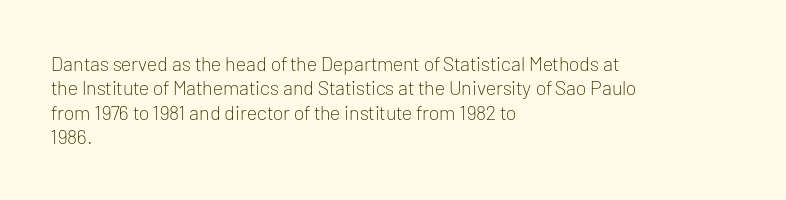
{"italic": "no", "bold": "no", "underline": "no", "align": "left", "line_spacing_ratio": 1.22, "letter_spacing": "normal", "letter_spacing_em": 0.0, "glyph_px": 20}
